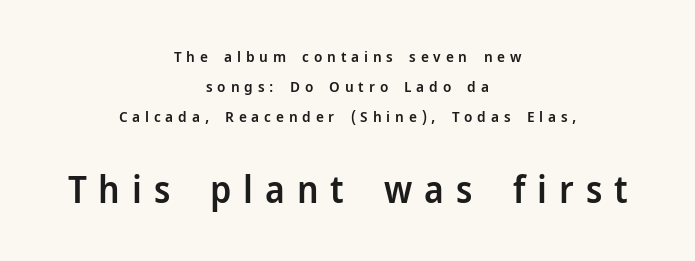
Q: Is the text bold? A: Semi-bold.
Q: Is the text italic (slanted)? A: No, it is upright.
Q: Is the typeface a serif or a sans-serif typeface? A: Sans-serif.
Q: Is the text underlined? A: No.
Q: How is the paragraph aligned? A: Centered.
Q: Is the spacing between letters normal or unusually wide? A: Unusually wide.
Q: Is the spacing between lines tight, normal or loose? A: Loose.
Q: Which block of text is set in a larger size, the first (top) or the second (bottom)? A: The second (bottom) one.
Q: Width (condensed, normal, or wide)? A: Normal.
Q: Stroke contrast? A: Low.
Q: x-height? A: Medium.
Q: Monospaced? A: No.
